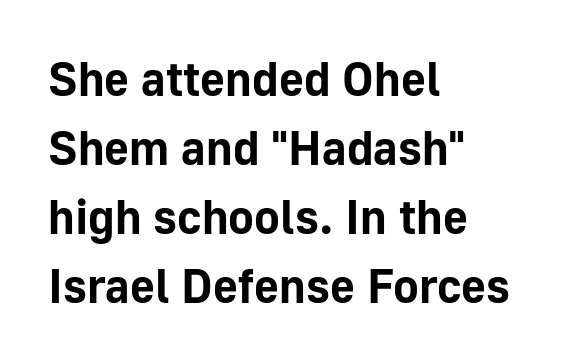
The image shows 48 px bold sans-serif type, upright; set left-aligned, normal line spacing (1.44x), normal letter spacing, not underlined; low stroke contrast and a medium x-height.
